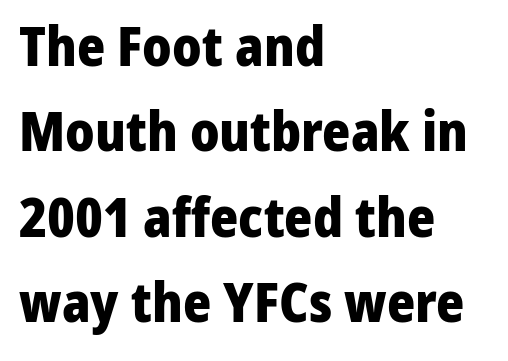
The image shows 54 px heavy sans-serif type, upright; set left-aligned, normal line spacing (1.58x), normal letter spacing, not underlined; low stroke contrast and a medium x-height.
